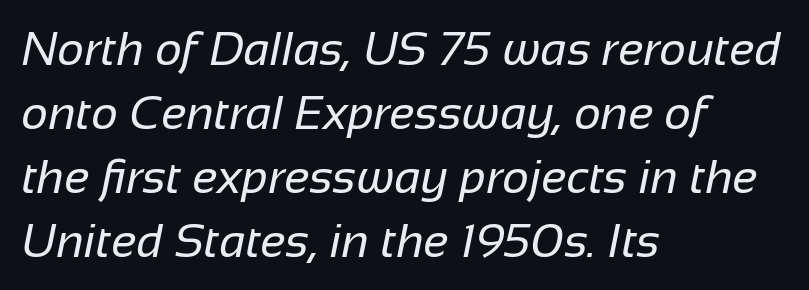
Q: Is the text bold? A: No.
Q: Is the typeface a serif or a sans-serif typeface? A: Sans-serif.
Q: Is the text underlined? A: No.
Q: How is the paragraph aligned? A: Left-aligned.
Q: Is the spacing between letters normal or unusually wide? A: Normal.
Q: Is the spacing between lines tight, normal or loose? A: Normal.
Q: Width (condensed, normal, or wide)? A: Normal.
Q: Stroke contrast? A: Low.
Q: x-height? A: Medium.
Q: Monospaced? A: No.
